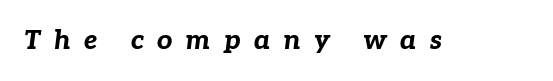
Q: Is the text bold? A: Yes.
Q: Is the text italic (slanted)? A: Yes, it leans right by about 7 degrees.
Q: Is the text underlined? A: No.
Q: Is the spacing between letters normal or unusually wide? A: Unusually wide.
